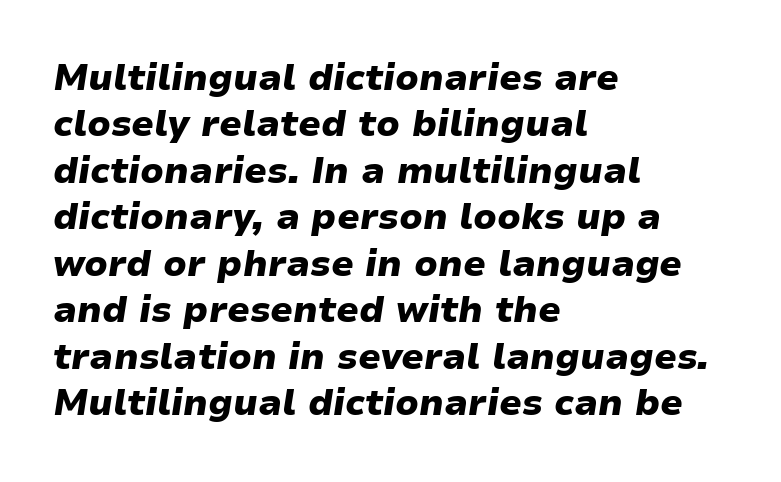
The image shows 36 px heavy, wide type, italic (leaning right); set left-aligned, normal line spacing (1.29x), normal letter spacing, not underlined; low stroke contrast and a medium x-height.
